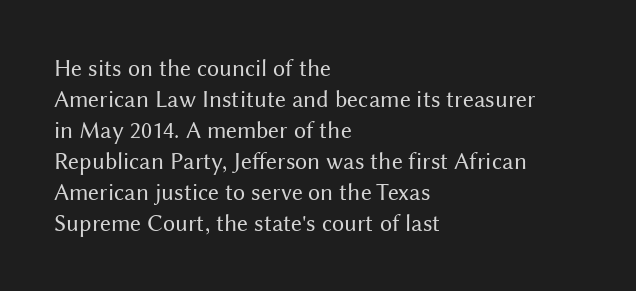
These lines keep a tight, regular rhythm from letter to letter. Notice how descenders clear the ascenders below comfortably — that's standard leading. These lines were composed using upright roman letters. One-word summary of the alignment: left. Nobody drew a line under any word here. The typesetting does not lean heavy: it is not bold.
